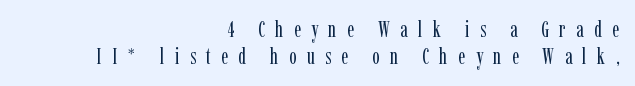
The image shows 22 px text type, upright; set right-aligned, line spacing 1.21x, unusually wide letter spacing (+0.47 em), not underlined.
